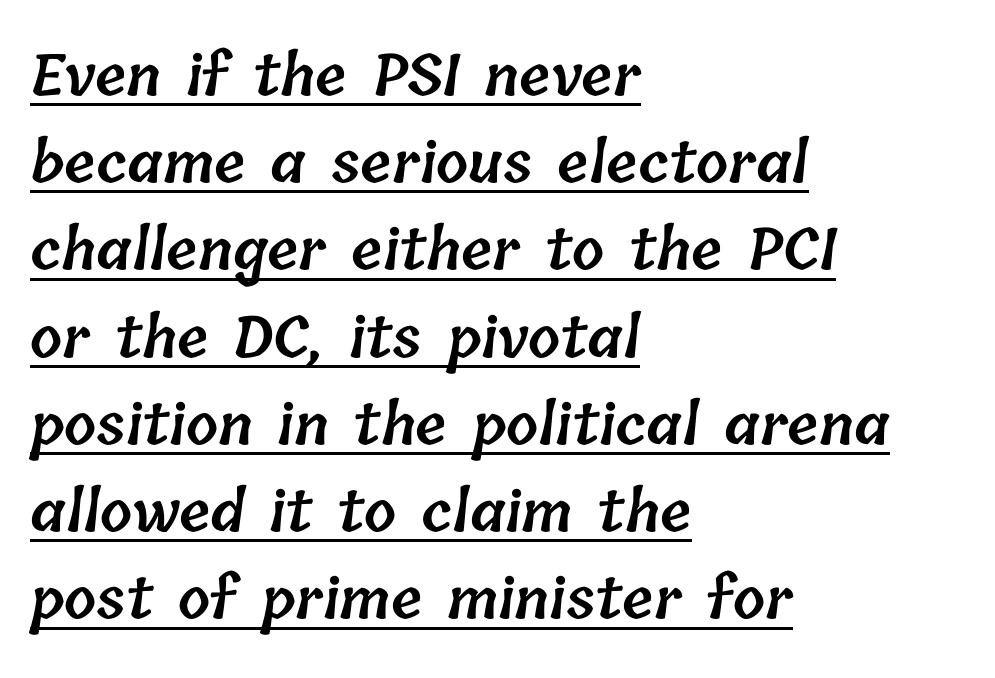
{"bold": "semi", "weight": "semibold", "width": "normal", "stroke_contrast": "low", "x_height": "medium", "monospaced": "no", "underline": "yes", "align": "left", "line_spacing": "normal", "line_spacing_ratio": 1.53, "letter_spacing": "normal", "letter_spacing_em": 0.0, "glyph_px": 57}
